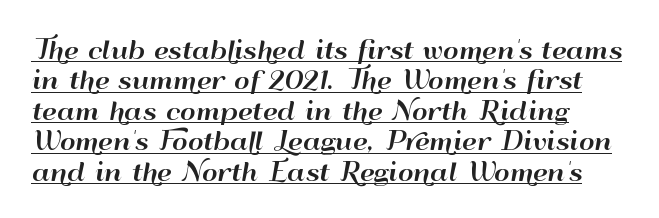
{"underline": "yes", "align": "left", "line_spacing": "normal", "line_spacing_ratio": 1.27, "letter_spacing": "normal", "letter_spacing_em": 0.0, "glyph_px": 24}
